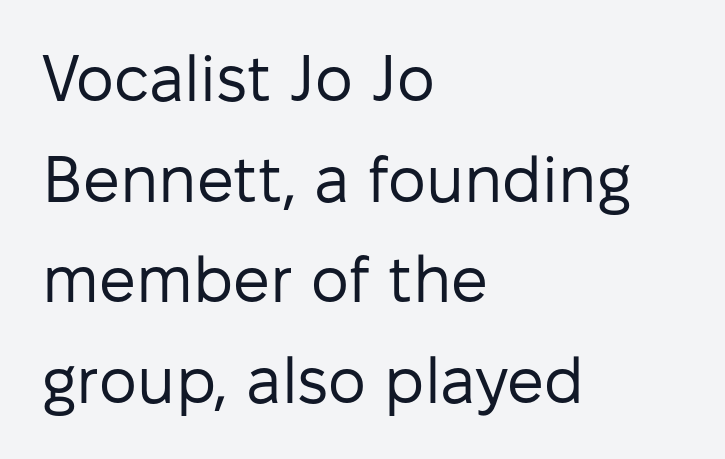
{"serif": "no", "italic": "no", "bold": "no", "weight": "regular", "width": "normal", "stroke_contrast": "low", "x_height": "medium", "monospaced": "no", "underline": "no", "align": "left", "line_spacing": "normal", "line_spacing_ratio": 1.55, "letter_spacing": "normal", "letter_spacing_em": 0.0, "glyph_px": 65}
